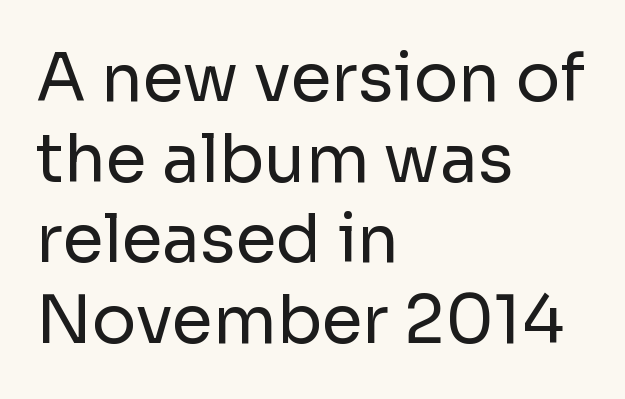
The image shows 66 px regular-weight sans-serif type, upright; set left-aligned, line spacing 1.22x, normal letter spacing, not underlined; low stroke contrast and a medium x-height.
